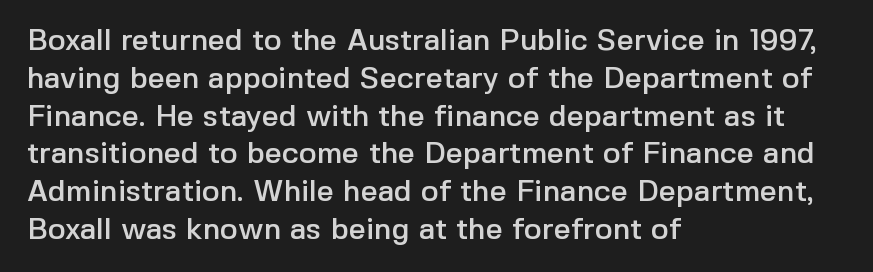
Typeset ragged right — the left edge is the straight one. This rendering employs a face without finishing strokes, i.e., a sans-serif. The type is set solid horizontally, with unmodified tracking. Regarding leading, the lines here are spaced in the standard way.
